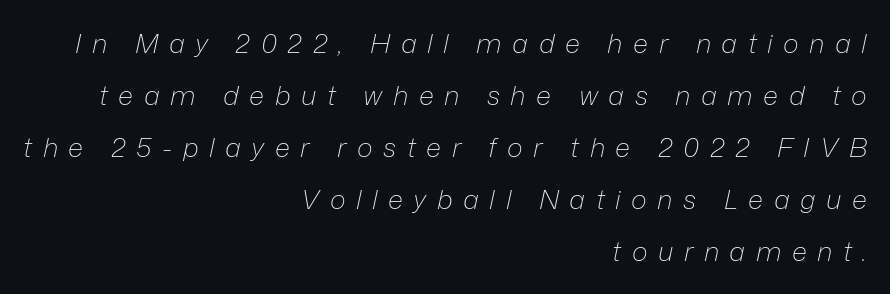
Quick note: underline off. These lines stand farther apart than default settings would place them. Designer's note — italics engaged. Stroke mass is kept to a normal reading level or below. One-word summary of the alignment: right. Each word looks stretched out because of the extra space between its letters.
